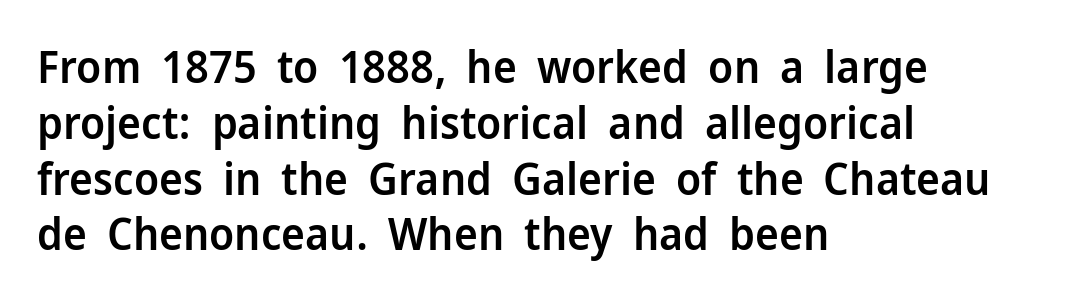
Typesetter's note: demi weight, one step under bold. The compositor pushed each line to the left boundary. The string is rendered with underlining switched off. What stands out about the letter spacing? Nothing — it is the standard amount. Is this a sans? Yes — the strokes have no serifs. The face used here is proportionally spaced, like ordinary book or web type.
